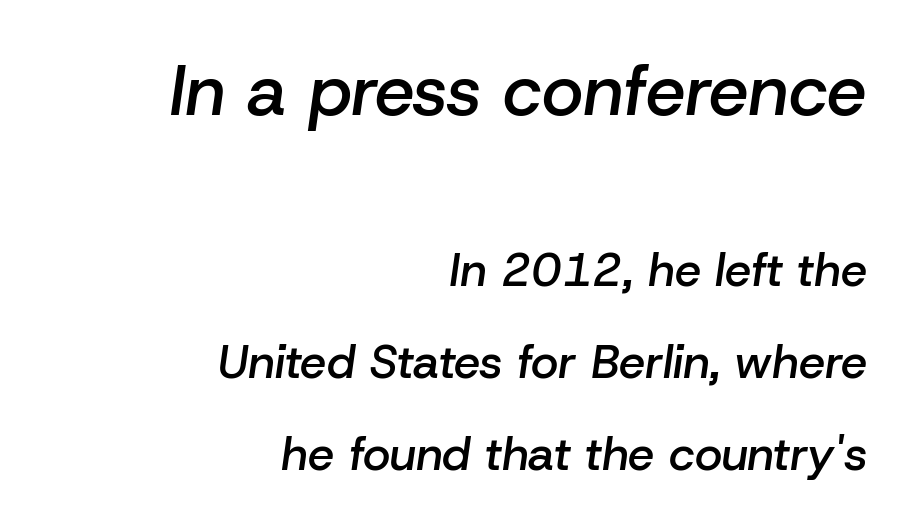
{"italic": "yes", "lean": "right", "slant_degrees": 8, "bold": "semi", "weight": "semibold", "width": "normal", "stroke_contrast": "low", "x_height": "medium", "monospaced": "no", "underline": "no", "align": "right", "line_spacing": "loose", "line_spacing_ratio": 1.95, "letter_spacing": "normal", "letter_spacing_em": 0.0, "larger_block": "first", "size_ratio": 1.51, "glyph_px": 71}
